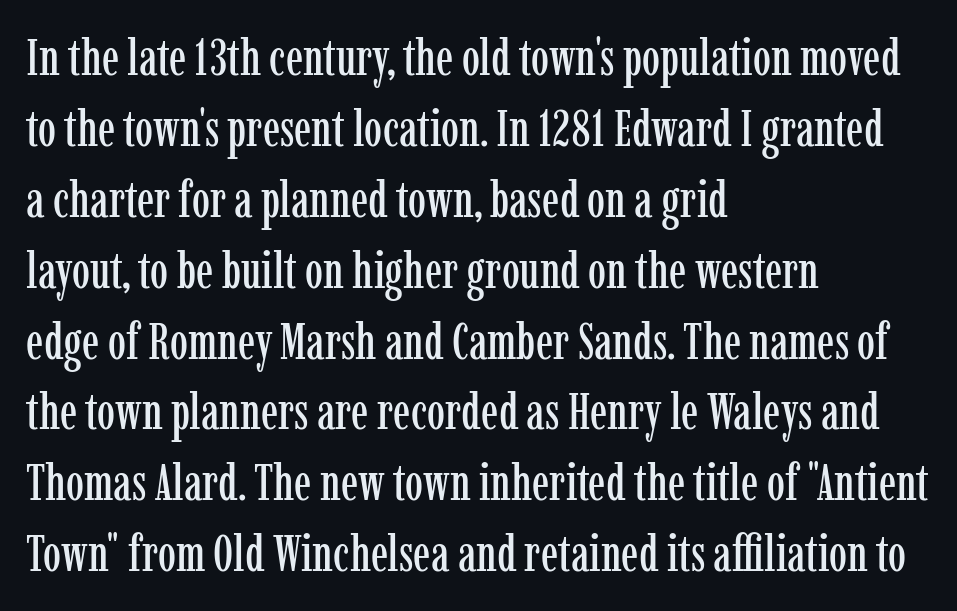
The characters display serif detailing at their extremities. A normal amount of white space separates one row of letters from the next. Visually the block forms a straight wall on the left and a jagged coastline on the right. The rendering uses natural spacing where letterforms have individual widths. It's the straight-up-and-down kind of type. Words appear dense and cohesive because spacing is normal.
